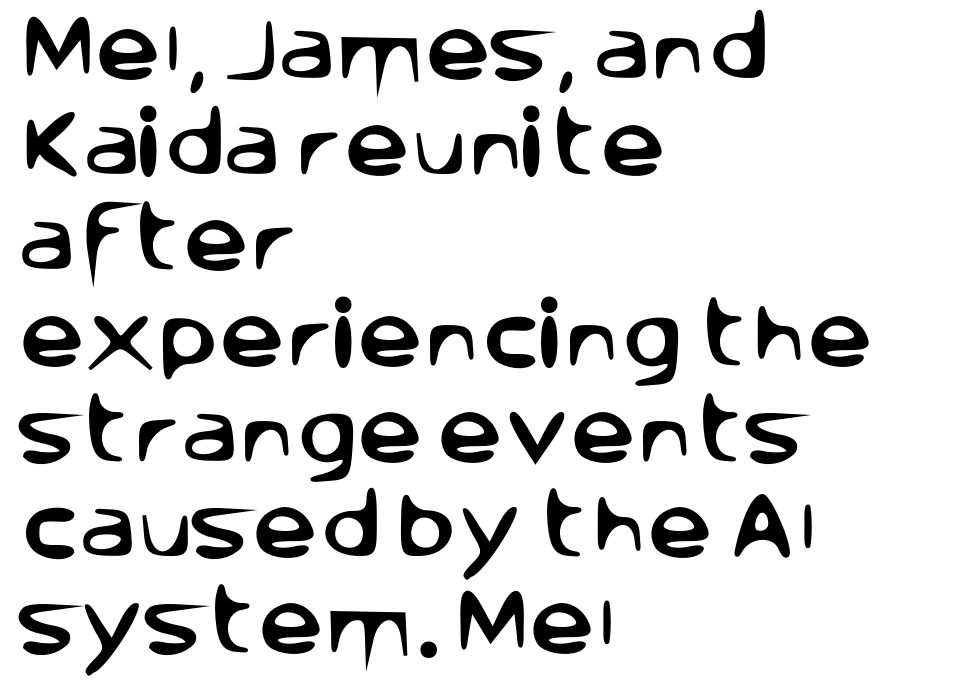
The image shows 73 px sans-serif type, upright; set left-aligned, normal line spacing (1.31x), normal letter spacing, not underlined; low stroke contrast and a large x-height.
